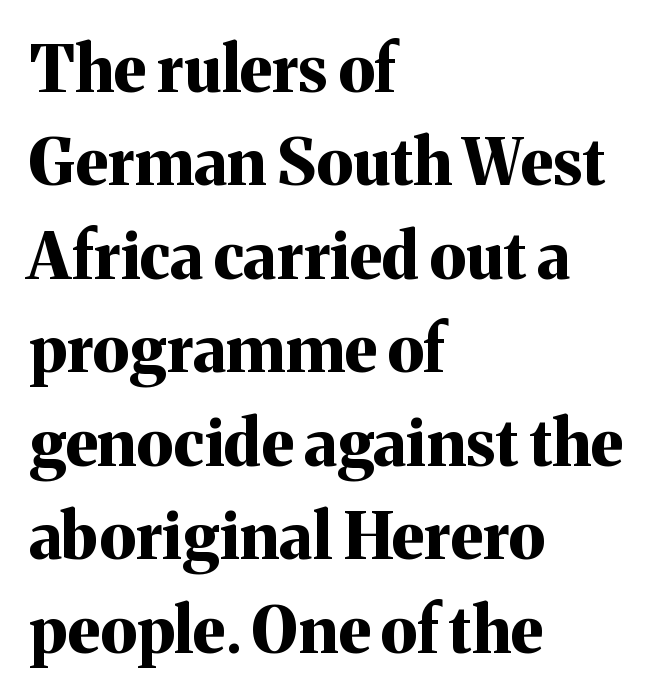
Q: Is the text bold? A: Yes.
Q: Is the text italic (slanted)? A: No, it is upright.
Q: Is the typeface a serif or a sans-serif typeface? A: Serif.
Q: Is the text underlined? A: No.
Q: How is the paragraph aligned? A: Left-aligned.
Q: Is the spacing between letters normal or unusually wide? A: Normal.
Q: Is the spacing between lines tight, normal or loose? A: Normal.
Q: Width (condensed, normal, or wide)? A: Normal.
Q: Stroke contrast? A: Medium.
Q: x-height? A: Medium.
Q: Monospaced? A: No.
